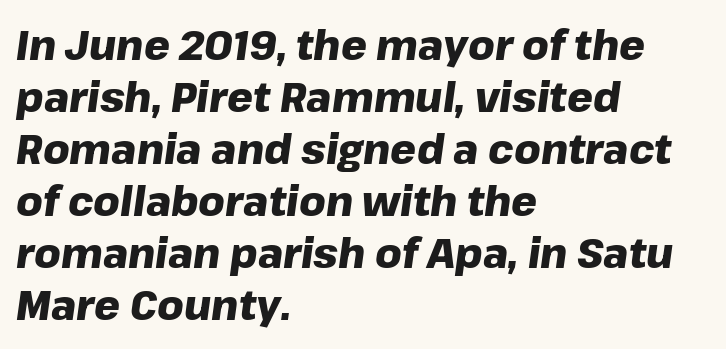
The rendering uses a bold face; every stroke is thick and dark. Decoration check: the copy has no underline. Here the designer chose a conventional face with non-uniform glyph widths. The rendering uses a moderate line-height, typical for paragraphs. The gaps between neighbouring characters are ordinary and unremarkable. Short and long lines alike share a common starting point at left.
